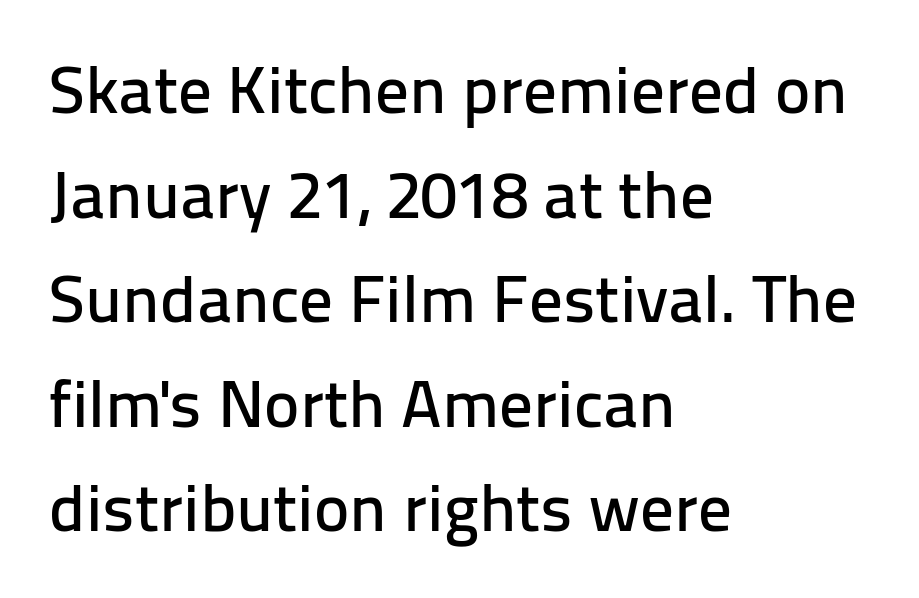
Compared with typical body copy, the letter spacing here is the same. Posture: straight, roman, zero tilt. The block of text has a typical density, with ordinary space between rows. Rule under the text: the space is simply empty. Does the type have serifs? No, each stem ends abruptly. Left-aligned paragraph, ragged on the right.
